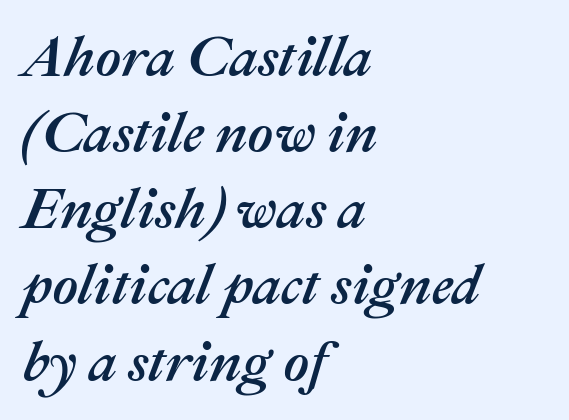
Leading matches the norm, producing a regular column. Glance below the letters and you will spot only blank space. Character widths vary here, with narrow letters taking less room than wide ones. The typography opts for an oblique posture over an upright one. This rendering leaves character spacing at its baseline value. Casual observation: everything's shoved over to the left.
